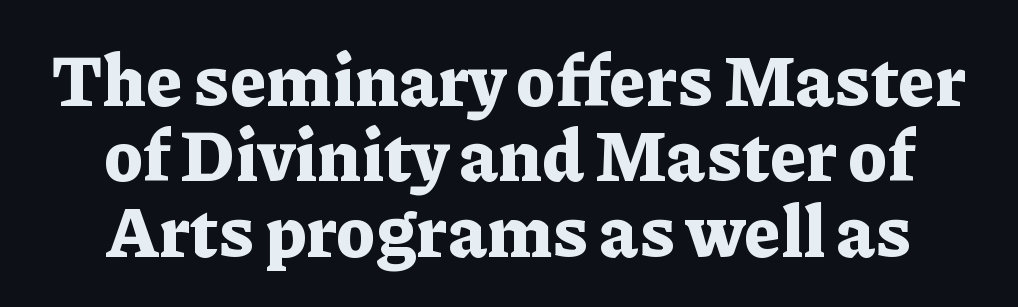
The image shows 71 px bold serif type, upright; set centered, tight line spacing (1.06x), normal letter spacing, not underlined; low stroke contrast and a medium x-height.
